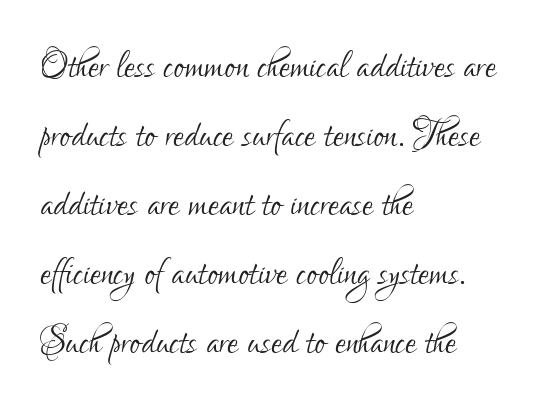
The typesetter chose a ragged-right arrangement here. Nobody touched the tracking dial on this one. The gap between lines stays unmarked.
